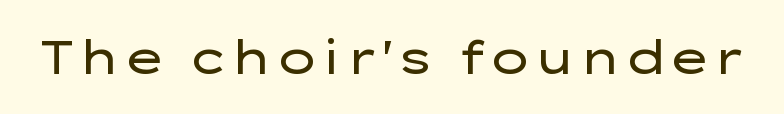
The image shows 46 px regular-weight, wide sans-serif type, upright; set normal letter spacing, not underlined; low stroke contrast and a medium x-height.
